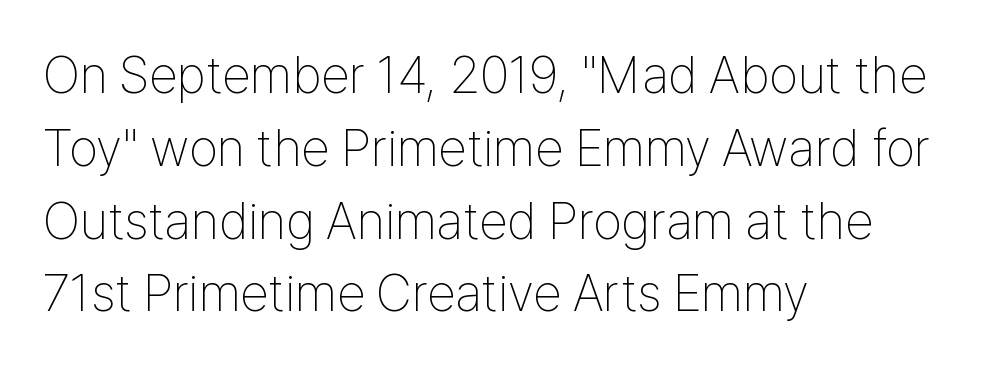
{"serif": "no", "italic": "no", "bold": "no", "weight": "thin", "width": "condensed", "stroke_contrast": "low", "x_height": "medium", "monospaced": "no", "underline": "no", "align": "left", "line_spacing": "normal", "line_spacing_ratio": 1.4, "letter_spacing": "normal", "letter_spacing_em": 0.0, "glyph_px": 52}
